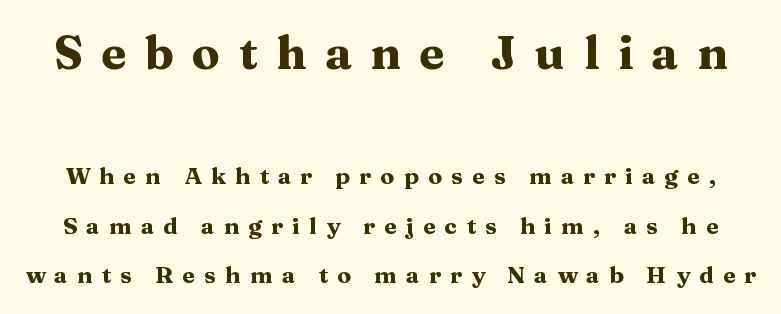
{"serif": "yes", "italic": "no", "bold": "yes", "weight": "heavy", "width": "wide", "stroke_contrast": "medium", "x_height": "medium", "monospaced": "no", "underline": "no", "line_spacing": "loose", "line_spacing_ratio": 2.17, "letter_spacing": "wide", "letter_spacing_em": 0.4, "larger_block": "first", "size_ratio": 2.0, "glyph_px": 46}
